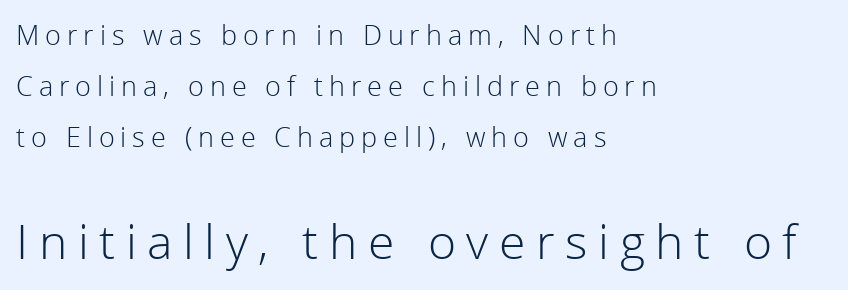
{"serif": "no", "italic": "no", "bold": "no", "weight": "light", "width": "normal", "x_height": "medium", "monospaced": "no", "underline": "no", "align": "left", "line_spacing_ratio": 1.88, "letter_spacing": "wide", "letter_spacing_em": 0.22, "larger_block": "second", "size_ratio": 1.78, "glyph_px": 48}
